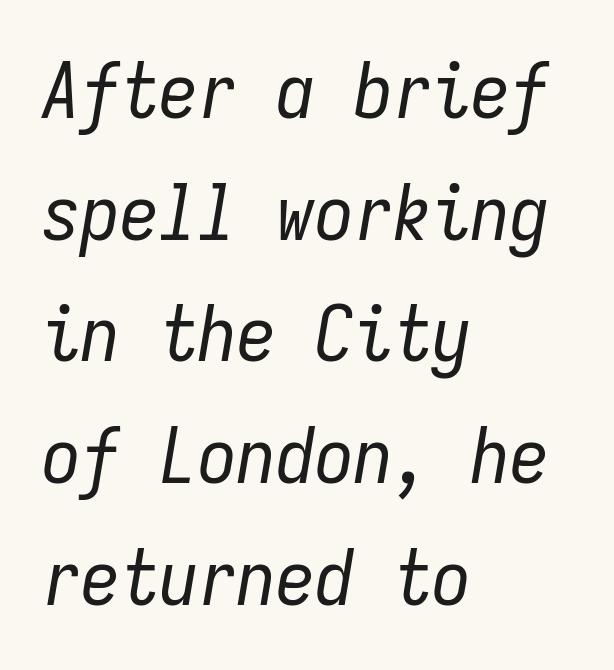
{"italic": "yes", "lean": "right", "slant_degrees": 9, "bold": "no", "weight": "regular", "width": "condensed", "stroke_contrast": "low", "x_height": "medium", "monospaced": "yes", "underline": "no", "align": "left", "line_spacing": "normal", "line_spacing_ratio": 1.56, "letter_spacing": "normal", "letter_spacing_em": 0.0, "glyph_px": 78}
